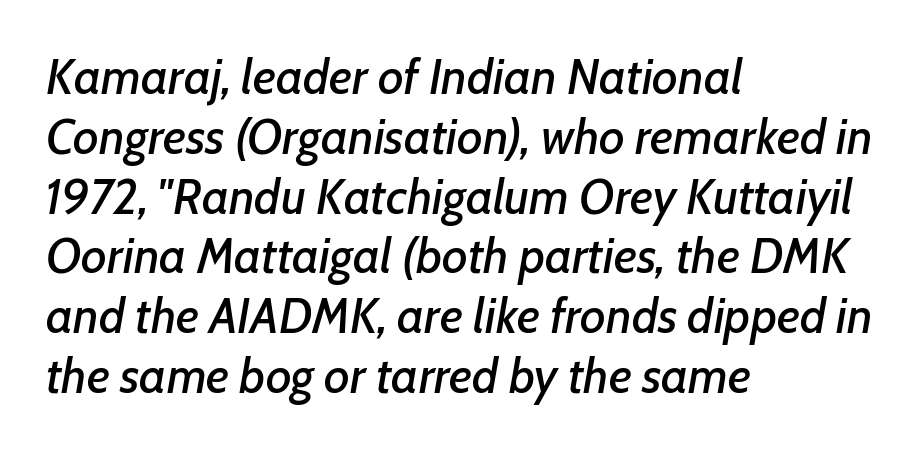
{"italic": "yes", "lean": "right", "slant_degrees": 7, "width": "normal", "stroke_contrast": "low", "x_height": "medium", "monospaced": "no", "underline": "no", "align": "left", "line_spacing_ratio": 1.22, "letter_spacing": "normal", "letter_spacing_em": 0.0, "glyph_px": 49}
